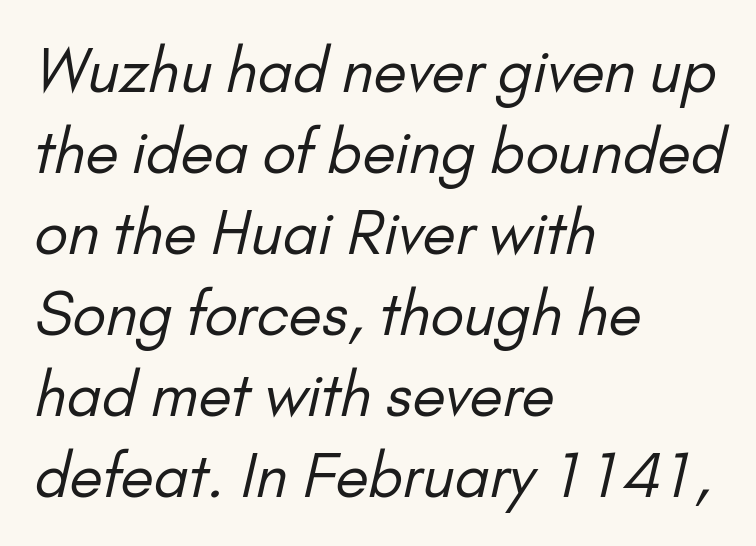
Q: Is the text bold? A: No.
Q: Is the typeface a serif or a sans-serif typeface? A: Sans-serif.
Q: Is the text underlined? A: No.
Q: How is the paragraph aligned? A: Left-aligned.
Q: Is the spacing between letters normal or unusually wide? A: Normal.
Q: Is the spacing between lines tight, normal or loose? A: Normal.
Q: Width (condensed, normal, or wide)? A: Normal.
Q: Stroke contrast? A: Low.
Q: x-height? A: Small.
Q: Monospaced? A: No.
